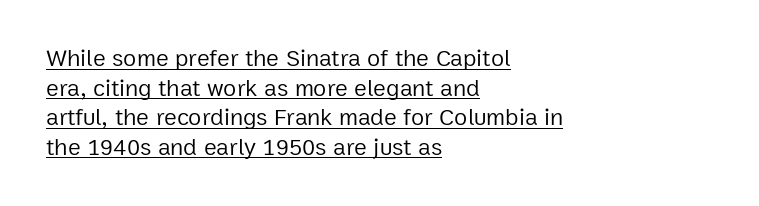
Q: Is the text bold? A: No.
Q: Is the text italic (slanted)? A: No, it is upright.
Q: Is the text underlined? A: Yes.
Q: How is the paragraph aligned? A: Left-aligned.
Q: Is the spacing between letters normal or unusually wide? A: Normal.
